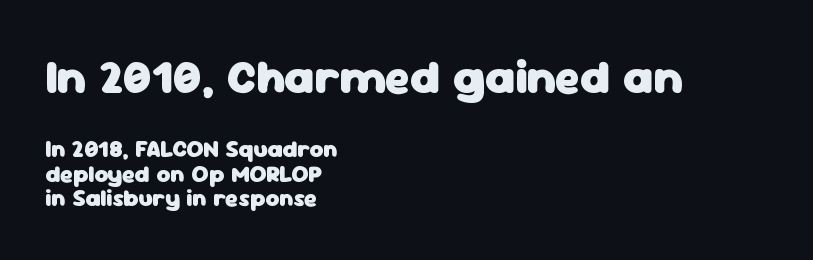
Typeset ragged right — the left edge is the straight one. These lines keep a tight, regular rhythm from letter to letter. How heavy is the stroke? Heavy — this is a bold. Plain, unruled lines of type. You could not count columns in this text — the font is proportionally spaced.
